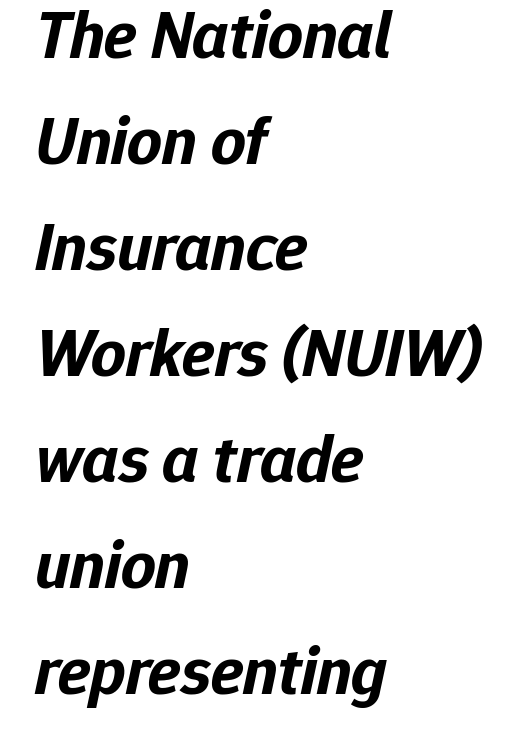
The image shows 68 px bold type, italic (leaning right); set left-aligned, normal line spacing (1.56x), normal letter spacing, not underlined; low stroke contrast and a medium x-height.
